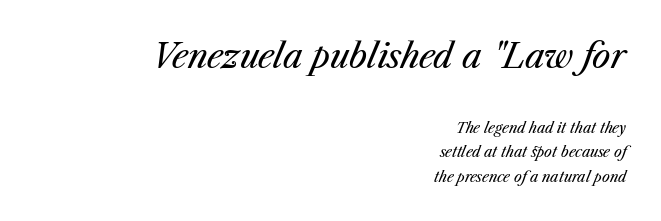
Q: Is the text bold? A: No.
Q: Is the text italic (slanted)? A: Yes, it leans right by about 23 degrees.
Q: Is the text underlined? A: No.
Q: How is the paragraph aligned? A: Right-aligned.
Q: Is the spacing between letters normal or unusually wide? A: Normal.
Q: Which block of text is set in a larger size, the first (top) or the second (bottom)? A: The first (top) one.
Q: Width (condensed, normal, or wide)? A: Normal.
Q: Stroke contrast? A: Medium.
Q: x-height? A: Medium.
Q: Monospaced? A: No.
